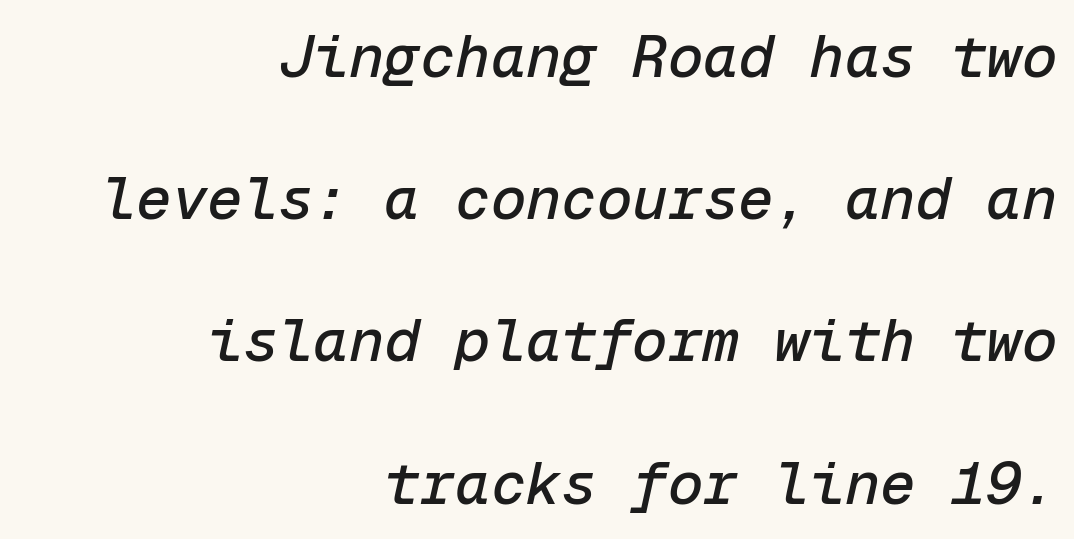
{"italic": "yes", "lean": "right", "slant_degrees": 12, "width": "normal", "stroke_contrast": "low", "x_height": "medium", "monospaced": "yes", "underline": "no", "align": "right", "line_spacing": "loose", "line_spacing_ratio": 2.41, "letter_spacing": "normal", "letter_spacing_em": 0.0, "glyph_px": 59}
